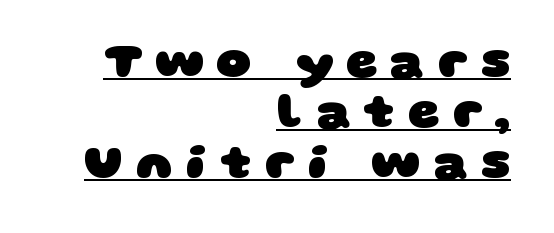
The image shows 49 px heavy, wide sans-serif type; set right-aligned, tight line spacing (1.03x), unusually wide letter spacing (+0.26 em), underlined; low stroke contrast and a large x-height.
